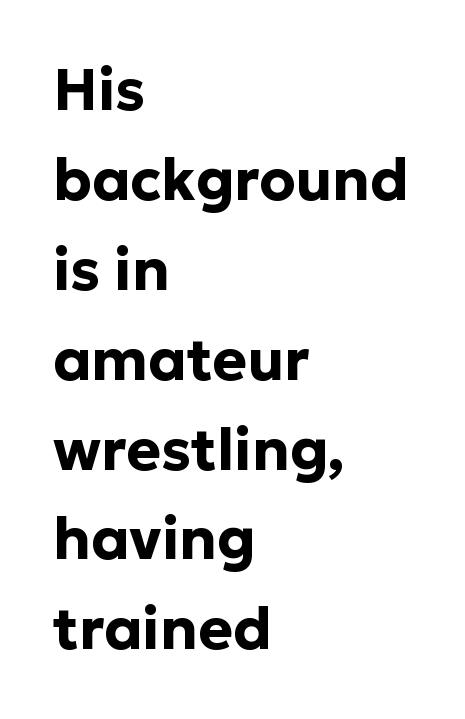
Q: Is the text bold? A: Yes.
Q: Is the text italic (slanted)? A: No, it is upright.
Q: Is the typeface a serif or a sans-serif typeface? A: Sans-serif.
Q: Is the text underlined? A: No.
Q: How is the paragraph aligned? A: Left-aligned.
Q: Is the spacing between letters normal or unusually wide? A: Normal.
Q: Is the spacing between lines tight, normal or loose? A: Normal.
Q: Width (condensed, normal, or wide)? A: Normal.
Q: Stroke contrast? A: Low.
Q: x-height? A: Medium.
Q: Monospaced? A: No.
